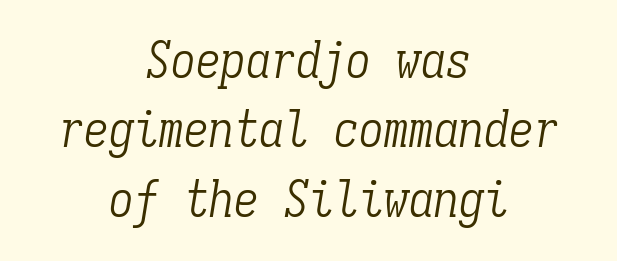
Note the uniform advance width — an 'i' takes as much space as an 'm'. Anything drawn beneath the words? Only blank space. Is the type heavy? It reads as light-to-regular instead. Yep, those are serifs on the letters. The lines sit at an ordinary, default distance from one another. Every row of glyphs is offset so its center matches the block's center.
